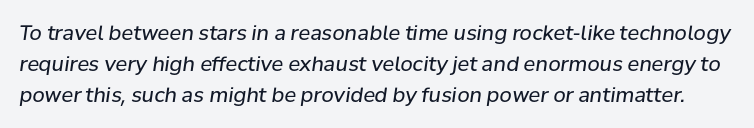
Reading down the column, the eye jumps a familiar distance to each next line. The passage shown leans; its letterforms are oblique. Descenders hang freely into open space. Each stroke keeps to a modest, everyday thickness or less. These lines keep a tight, regular rhythm from letter to letter.
